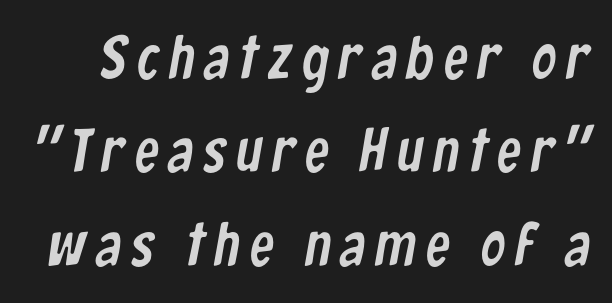
{"serif": "no", "width": "condensed", "stroke_contrast": "low", "x_height": "medium", "monospaced": "no", "underline": "no", "line_spacing": "normal", "line_spacing_ratio": 1.53, "glyph_px": 61}
